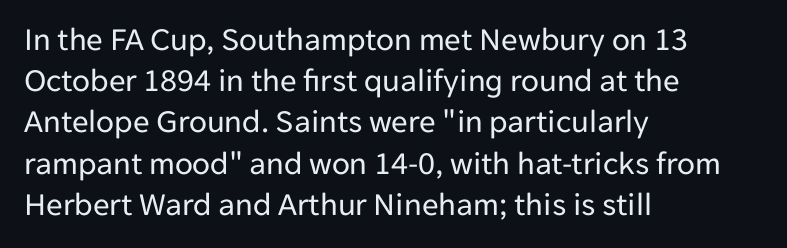
The image shows 33 px regular-weight sans-serif type, upright; set left-aligned, normal line spacing (1.25x), normal letter spacing, not underlined; low stroke contrast and a medium x-height.
